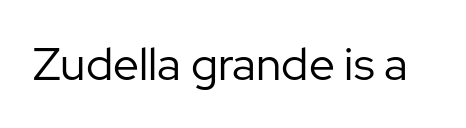
{"serif": "no", "italic": "no", "bold": "no", "weight": "regular", "width": "normal", "stroke_contrast": "low", "x_height": "medium", "monospaced": "no", "underline": "no", "letter_spacing": "normal", "letter_spacing_em": 0.0, "glyph_px": 46}
